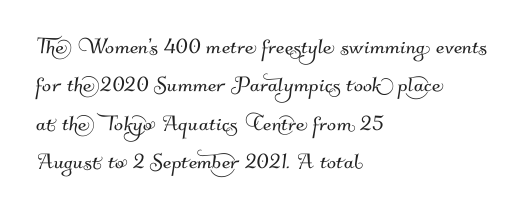
{"underline": "no", "align": "left", "line_spacing": "normal", "line_spacing_ratio": 1.42, "letter_spacing": "normal", "letter_spacing_em": 0.0, "glyph_px": 27}
